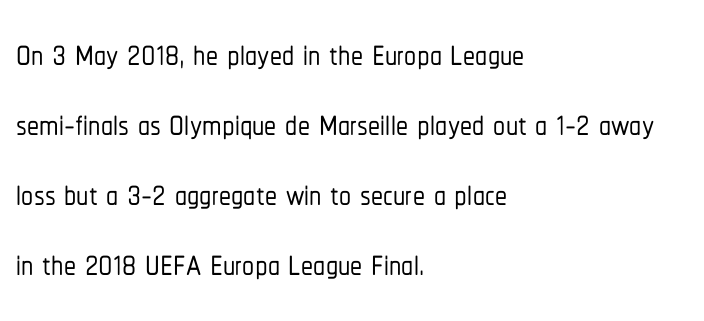
Q: Is the text italic (slanted)? A: No, it is upright.
Q: Is the typeface a serif or a sans-serif typeface? A: Sans-serif.
Q: Is the text underlined? A: No.
Q: How is the paragraph aligned? A: Left-aligned.
Q: Is the spacing between letters normal or unusually wide? A: Normal.
Q: Is the spacing between lines tight, normal or loose? A: Normal.
Q: Width (condensed, normal, or wide)? A: Condensed.
Q: Stroke contrast? A: Low.
Q: x-height? A: Medium.
Q: Monospaced? A: No.
